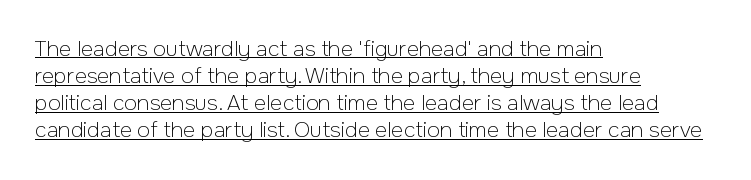
{"italic": "no", "bold": "no", "underline": "yes", "align": "left", "line_spacing": "normal", "line_spacing_ratio": 1.29, "letter_spacing": "normal", "letter_spacing_em": 0.0, "glyph_px": 21}
